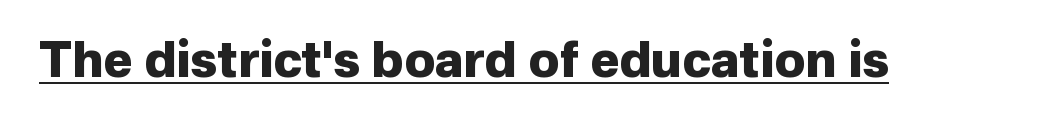
{"serif": "no", "italic": "no", "bold": "yes", "weight": "heavy", "width": "normal", "stroke_contrast": "low", "x_height": "medium", "monospaced": "no", "underline": "yes", "letter_spacing": "normal", "letter_spacing_em": 0.0, "glyph_px": 49}
